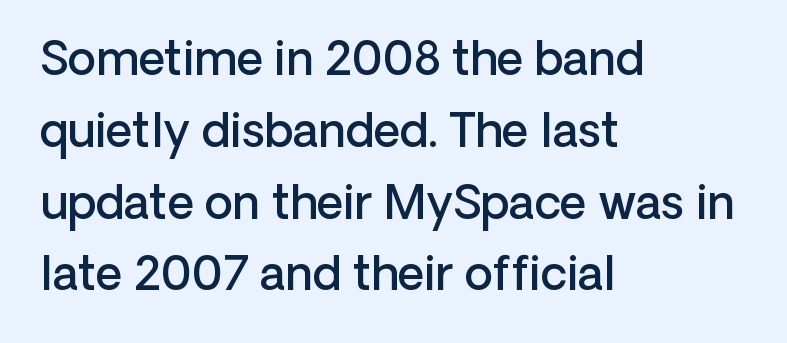
Q: Is the text bold? A: Semi-bold.
Q: Is the text italic (slanted)? A: No, it is upright.
Q: Is the typeface a serif or a sans-serif typeface? A: Sans-serif.
Q: Is the text underlined? A: No.
Q: How is the paragraph aligned? A: Left-aligned.
Q: Is the spacing between letters normal or unusually wide? A: Normal.
Q: Is the spacing between lines tight, normal or loose? A: Normal.
Q: Width (condensed, normal, or wide)? A: Normal.
Q: Stroke contrast? A: Low.
Q: x-height? A: Medium.
Q: Monospaced? A: No.
